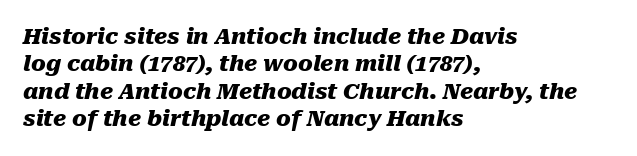
Q: Is the text bold? A: Yes.
Q: Is the text italic (slanted)? A: Yes, it leans right by about 10 degrees.
Q: Is the text underlined? A: No.
Q: How is the paragraph aligned? A: Left-aligned.
Q: Is the spacing between letters normal or unusually wide? A: Normal.
Q: Is the spacing between lines tight, normal or loose? A: Normal.
